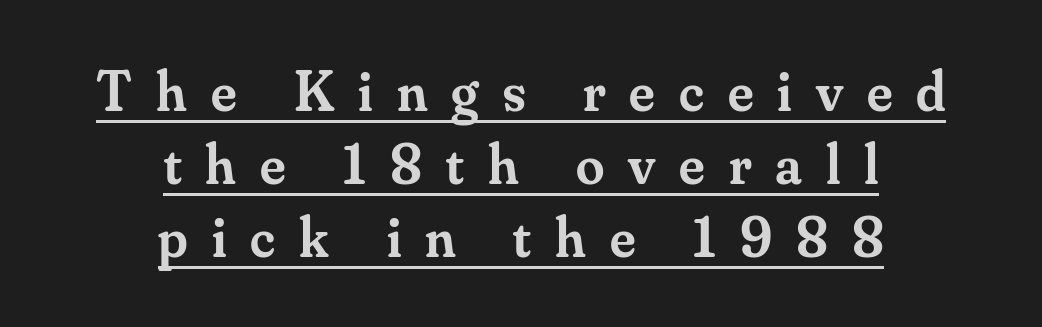
Look at the tracking — it's clearly loosened, letters drifting apart. Weight: semibold (demi). Looks like regular typesetting: each glyph gets only the width it needs. Emphasis is given by a line drawn under the lettering.
